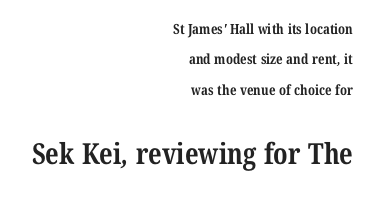
The space between consecutive lines is lavish. In CSS terms this would be text-align: right. Is this a fixed-width face? No — the glyphs have proportional, varying widths. Decoration check: the copy has no underline. A typesetter would call this zero additional tracking. Type size steps up from the first block to the second.
